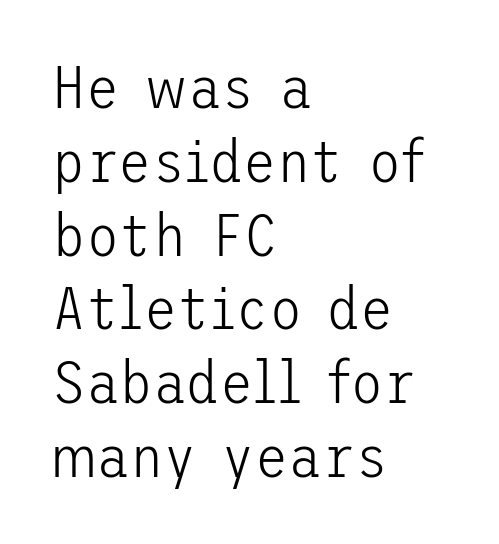
The image shows 61 px light sans-serif type, upright; set left-aligned, line spacing 1.21x, normal letter spacing, not underlined; low stroke contrast and a medium x-height.
